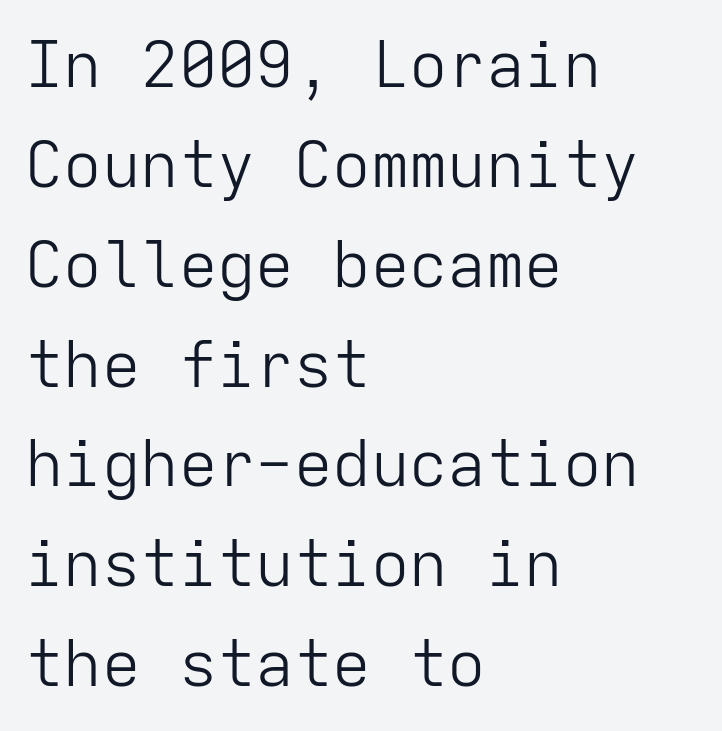
Q: Is the text bold? A: No.
Q: Is the text italic (slanted)? A: No, it is upright.
Q: Is the typeface a serif or a sans-serif typeface? A: Sans-serif.
Q: Is the text underlined? A: No.
Q: How is the paragraph aligned? A: Left-aligned.
Q: Is the spacing between letters normal or unusually wide? A: Normal.
Q: Is the spacing between lines tight, normal or loose? A: Normal.
Q: Width (condensed, normal, or wide)? A: Normal.
Q: Stroke contrast? A: Low.
Q: x-height? A: Medium.
Q: Monospaced? A: Yes.
